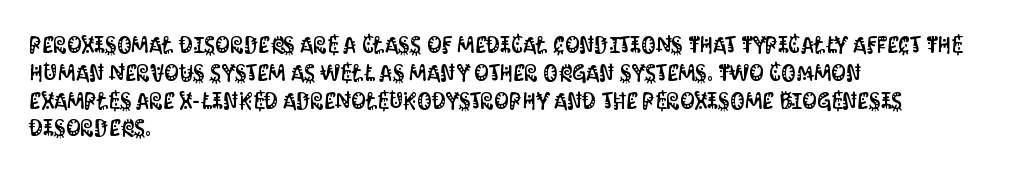
Q: Is the text italic (slanted)? A: No, it is upright.
Q: Is the text underlined? A: No.
Q: How is the paragraph aligned? A: Left-aligned.
Q: Is the spacing between letters normal or unusually wide? A: Normal.
